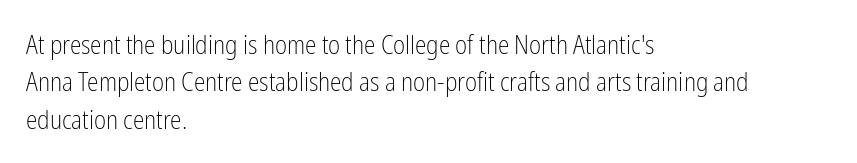
Is the letter spacing exaggerated? No — it looks like the ordinary default. This block has exactly the height ordinary leading produces. This is the regular roman posture of the typeface. Weight: not bold — regular or lighter.
